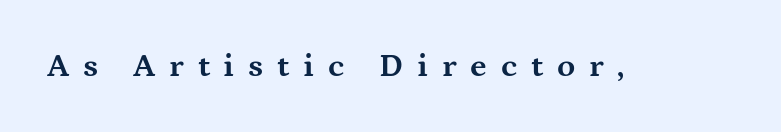
The image shows 33 px bold, wide serif type, upright; set unusually wide letter spacing (+0.42 em), not underlined; medium stroke contrast and a medium x-height.
